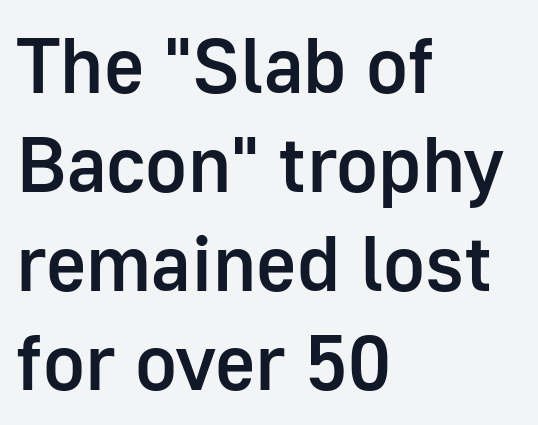
In CSS terms this would be text-align: left. Vertically, the passage feels balanced, rows spaced as you'd expect. A sans-serif font was chosen for this passage. Words float on clear page, feet unadorned. Proportional: the letters do not fall into vertical columns. Notice how the stems are strictly vertical — no italics here.
